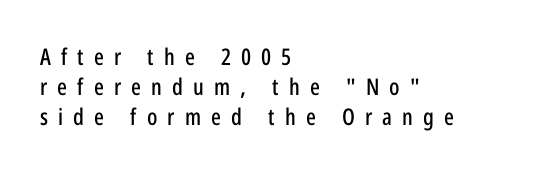
{"italic": "no", "underline": "no", "align": "left", "line_spacing": "normal", "line_spacing_ratio": 1.3, "letter_spacing": "wide", "letter_spacing_em": 0.44, "glyph_px": 23}
